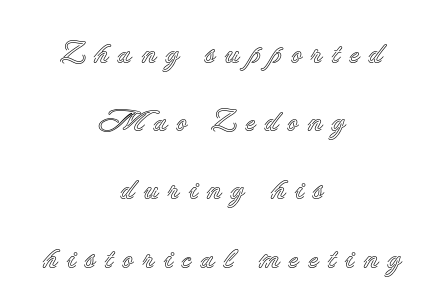
{"width": "normal", "x_height": "small", "monospaced": "no", "underline": "no", "align": "center", "line_spacing": "loose", "line_spacing_ratio": 2.2, "letter_spacing": "wide", "letter_spacing_em": 0.29, "glyph_px": 31}
